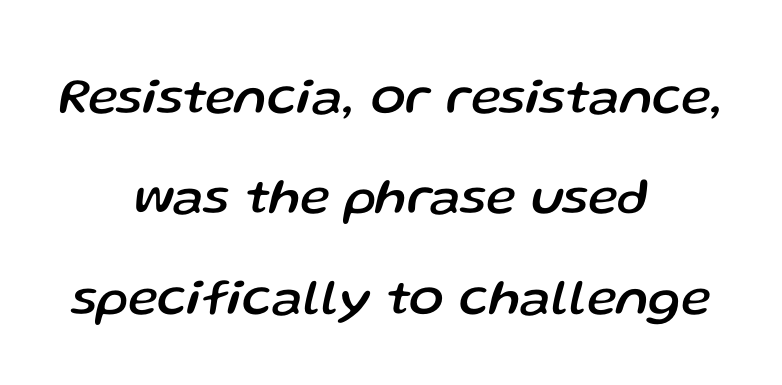
Anything drawn beneath the words? Only blank space. A typesetter would call this leading open, well beyond the default. An italicized treatment has been applied to the whole sample. The whitespace from short lines is split evenly between both sides.
